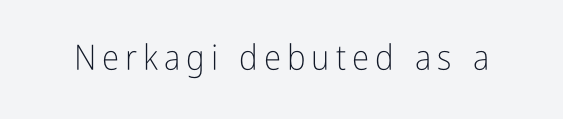
{"serif": "no", "italic": "no", "bold": "no", "weight": "light", "width": "condensed", "stroke_contrast": "low", "x_height": "medium", "monospaced": "no", "underline": "no", "glyph_px": 35}
